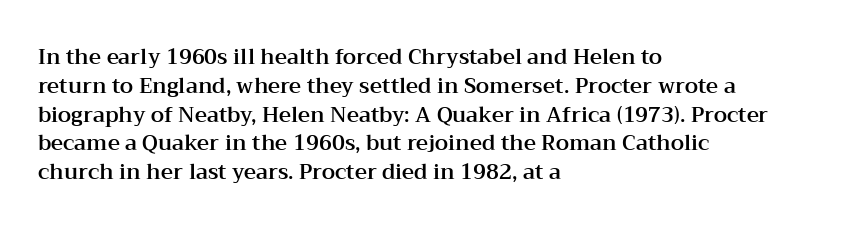
The compositor pushed each line to the left boundary. The strip under each line holds only bare page. When letters stand straight like this, we call the style roman or upright. Letter spacing: default. In terms of leading, this rendering sits right in the middle.
